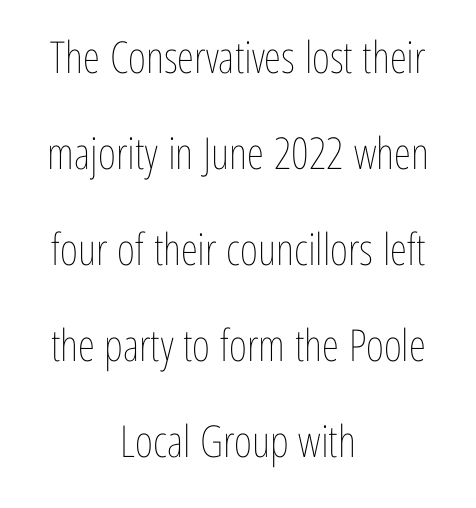
The image shows 44 px thin, condensed type, upright; set centered, loose line spacing (2.18x), normal letter spacing, not underlined; low stroke contrast and a medium x-height.
